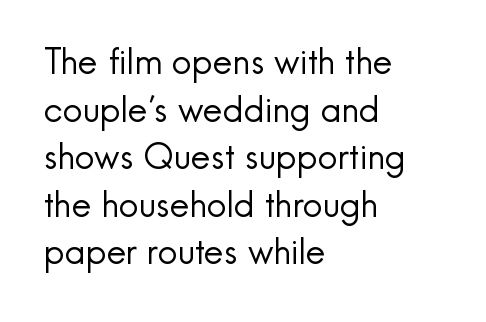
{"serif": "no", "italic": "no", "bold": "no", "weight": "regular", "width": "normal", "x_height": "small", "monospaced": "no", "underline": "no", "align": "left", "line_spacing": "normal", "line_spacing_ratio": 1.36, "letter_spacing": "normal", "letter_spacing_em": 0.0, "glyph_px": 35}
